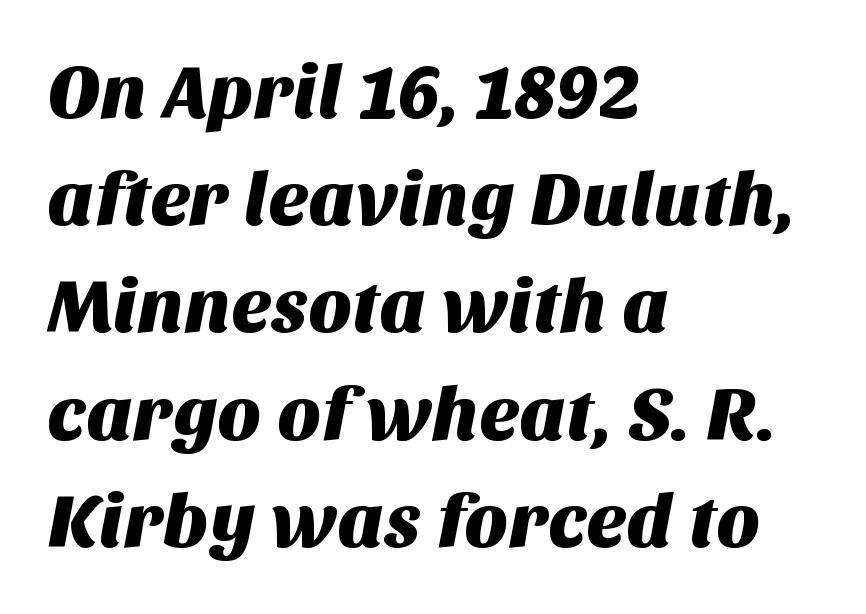
Q: Is the typeface a serif or a sans-serif typeface? A: Sans-serif.
Q: Is the text underlined? A: No.
Q: How is the paragraph aligned? A: Left-aligned.
Q: Is the spacing between letters normal or unusually wide? A: Normal.
Q: Is the spacing between lines tight, normal or loose? A: Normal.
Q: Width (condensed, normal, or wide)? A: Normal.
Q: Stroke contrast? A: Medium.
Q: x-height? A: Large.
Q: Monospaced? A: No.
